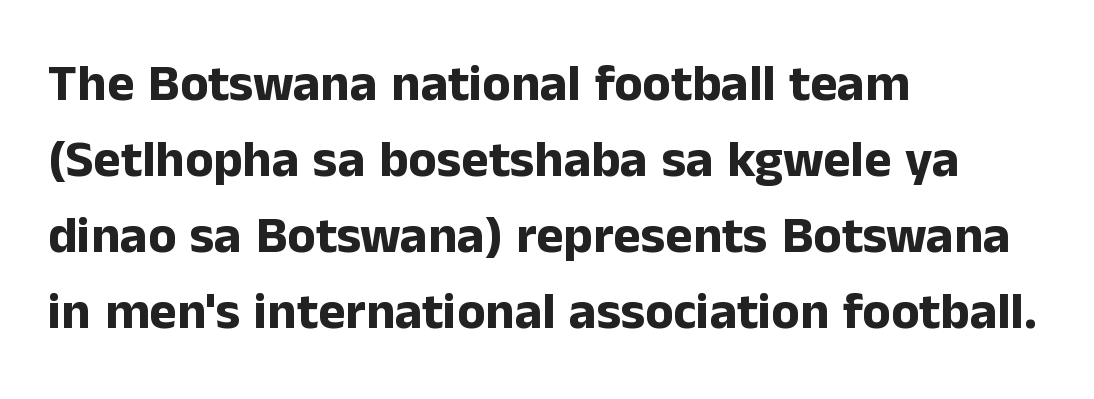
The image shows 52 px bold sans-serif type, upright; set left-aligned, normal line spacing (1.46x), normal letter spacing, not underlined; low stroke contrast and a medium x-height.
